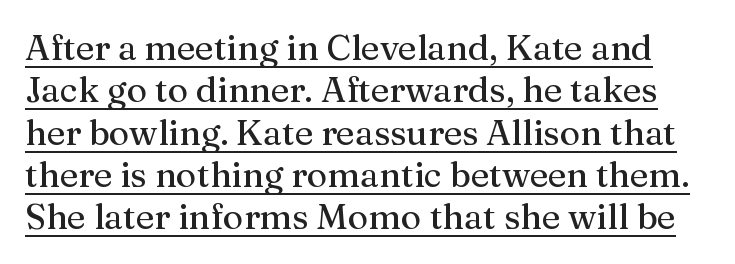
Q: Is the text italic (slanted)? A: No, it is upright.
Q: Is the typeface a serif or a sans-serif typeface? A: Serif.
Q: Is the text underlined? A: Yes.
Q: Is the spacing between letters normal or unusually wide? A: Normal.
Q: Width (condensed, normal, or wide)? A: Normal.
Q: Stroke contrast? A: Medium.
Q: x-height? A: Medium.
Q: Monospaced? A: No.
